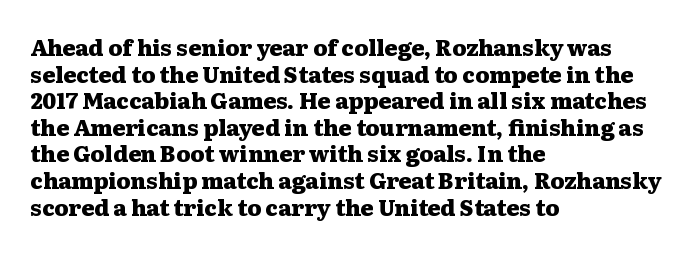
Which margin do the lines hug? The left one — the right edge is uneven. Weight check: bold — yes, fully. Tracking here is standard; glyphs follow each other at the usual distance. Unlike italic type, these characters show no tilt at all. Just letters on the line, the space beneath them empty.
